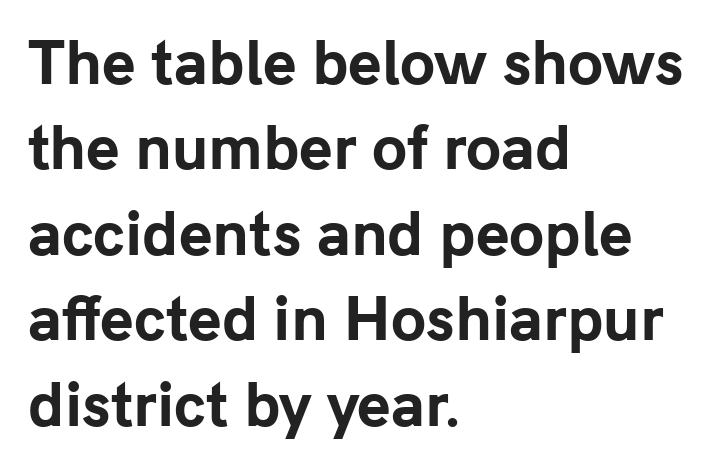
The image shows 57 px bold sans-serif type, upright; set left-aligned, normal line spacing (1.5x), normal letter spacing, not underlined; low stroke contrast and a medium x-height.
